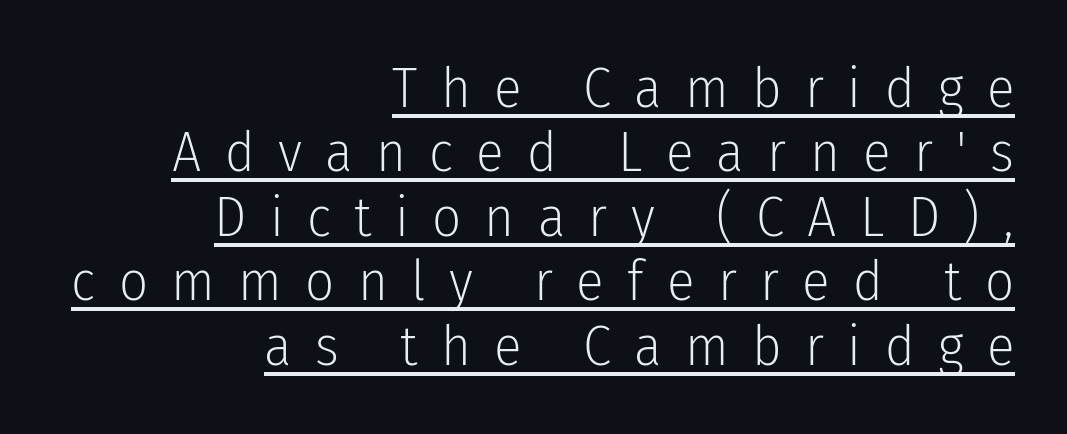
Every word sits above its own underline. Heaviness? Minimal to ordinary, like unemphasized prose. Substantial extra tracking has been applied to these lines. Which margin do the lines hug? The right one — the left edge is uneven. The face used here is a sans, in the tradition of grotesques and geometrics. Is there any slant? The stems are plumb.
